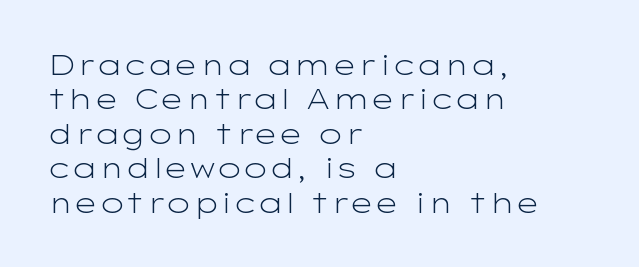
The image shows 28 px light, wide sans-serif type, upright; set left-aligned, line spacing 1.23x, normal letter spacing, not underlined; low stroke contrast and a medium x-height.
